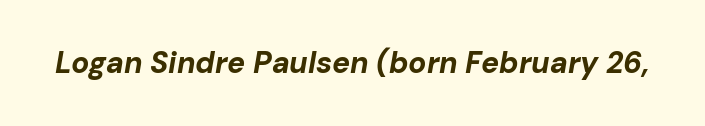
Q: Is the text bold? A: Yes.
Q: Is the text italic (slanted)? A: Yes, it leans right by about 10 degrees.
Q: Is the text underlined? A: No.
Q: Is the spacing between letters normal or unusually wide? A: Normal.
Q: Width (condensed, normal, or wide)? A: Normal.
Q: Stroke contrast? A: Low.
Q: x-height? A: Medium.
Q: Monospaced? A: No.
